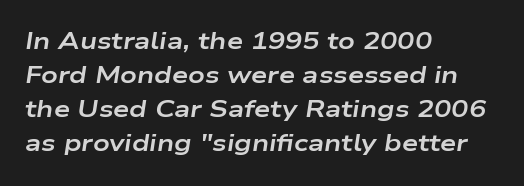
The image shows 23 px bold type, italic (leaning right); set left-aligned, normal line spacing (1.48x), normal letter spacing, not underlined.
